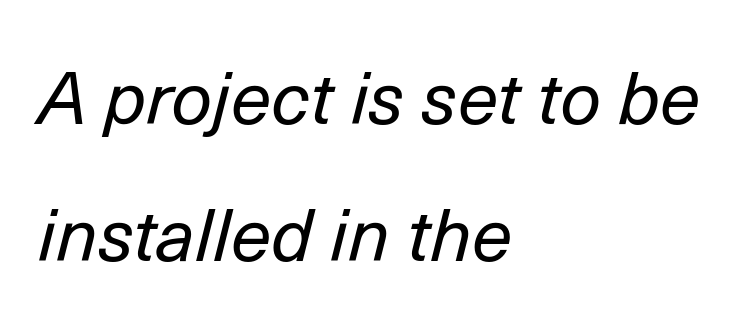
Q: Is the text bold? A: No.
Q: Is the text italic (slanted)? A: Yes, it leans right by about 14 degrees.
Q: Is the text underlined? A: No.
Q: How is the paragraph aligned? A: Left-aligned.
Q: Is the spacing between letters normal or unusually wide? A: Normal.
Q: Width (condensed, normal, or wide)? A: Normal.
Q: Stroke contrast? A: Low.
Q: x-height? A: Medium.
Q: Monospaced? A: No.
